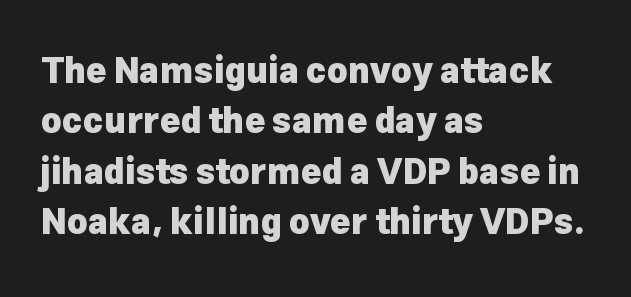
Q: Is the text bold? A: Yes.
Q: Is the text italic (slanted)? A: No, it is upright.
Q: Is the typeface a serif or a sans-serif typeface? A: Sans-serif.
Q: Is the text underlined? A: No.
Q: How is the paragraph aligned? A: Left-aligned.
Q: Is the spacing between letters normal or unusually wide? A: Normal.
Q: Is the spacing between lines tight, normal or loose? A: Normal.
Q: Width (condensed, normal, or wide)? A: Normal.
Q: Stroke contrast? A: Low.
Q: x-height? A: Medium.
Q: Monospaced? A: No.
